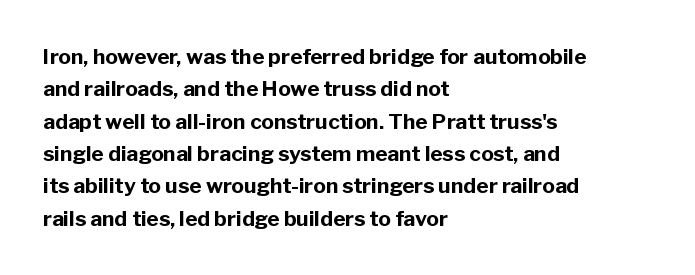
Q: Is the text bold? A: Yes.
Q: Is the text italic (slanted)? A: No, it is upright.
Q: Is the text underlined? A: No.
Q: How is the paragraph aligned? A: Left-aligned.
Q: Is the spacing between letters normal or unusually wide? A: Normal.
Q: Is the spacing between lines tight, normal or loose? A: Normal.
